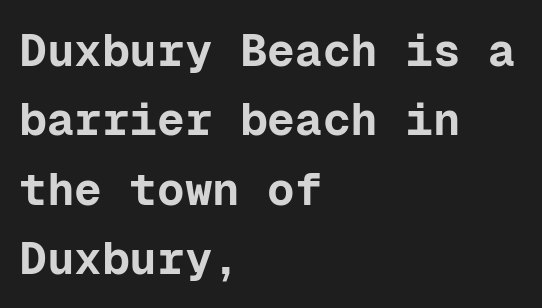
Q: Is the text bold? A: Yes.
Q: Is the text italic (slanted)? A: No, it is upright.
Q: Is the typeface a serif or a sans-serif typeface? A: Sans-serif.
Q: Is the text underlined? A: No.
Q: How is the paragraph aligned? A: Left-aligned.
Q: Is the spacing between letters normal or unusually wide? A: Normal.
Q: Is the spacing between lines tight, normal or loose? A: Normal.
Q: Width (condensed, normal, or wide)? A: Normal.
Q: Stroke contrast? A: Low.
Q: x-height? A: Medium.
Q: Monospaced? A: Yes.
